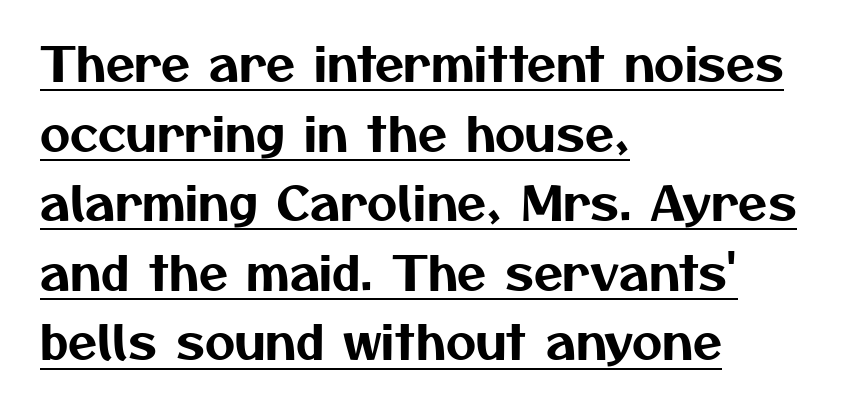
The image shows 47 px sans-serif type; set left-aligned, normal line spacing (1.48x), normal letter spacing, underlined; medium stroke contrast and a medium x-height.
